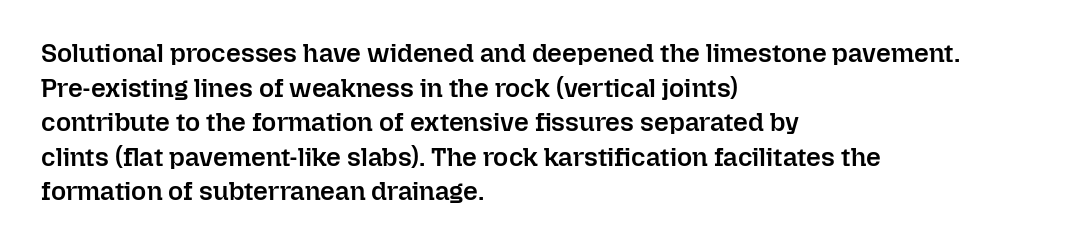
{"italic": "no", "bold": "semi", "underline": "no", "align": "left", "line_spacing": "normal", "line_spacing_ratio": 1.33, "letter_spacing": "normal", "letter_spacing_em": 0.0, "glyph_px": 26}
